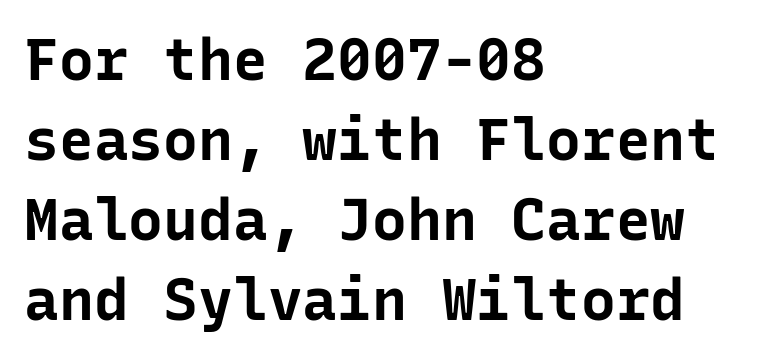
The image shows 58 px bold sans-serif type, upright, monospaced; set left-aligned, normal line spacing (1.38x), normal letter spacing, not underlined; low stroke contrast and a medium x-height.
